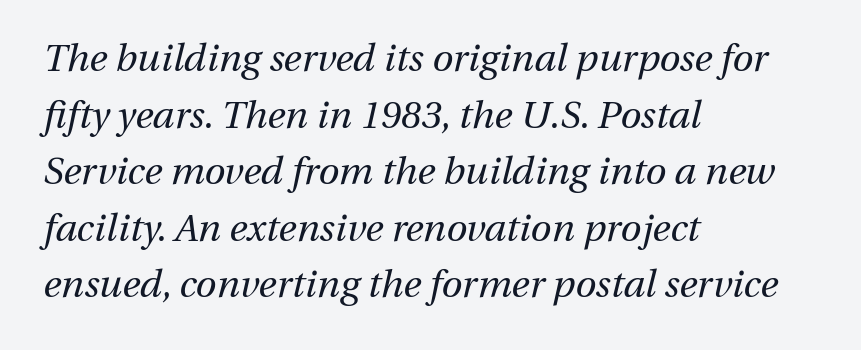
The image shows 38 px regular-weight type, italic (leaning right); set left-aligned, normal line spacing (1.49x), normal letter spacing, not underlined; medium stroke contrast and a medium x-height.
